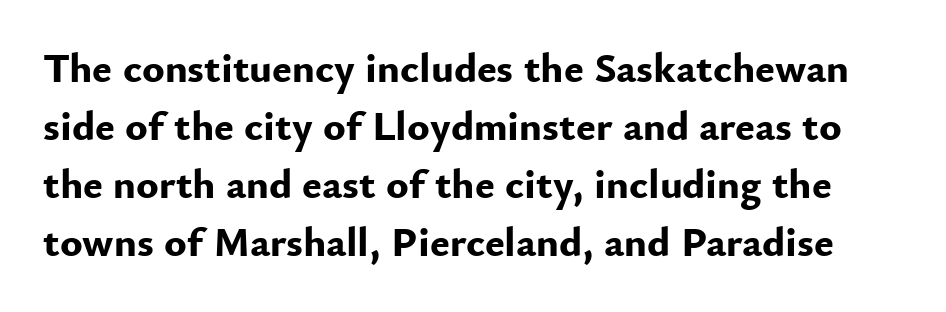
Q: Is the text bold? A: Yes.
Q: Is the text italic (slanted)? A: No, it is upright.
Q: Is the typeface a serif or a sans-serif typeface? A: Sans-serif.
Q: Is the text underlined? A: No.
Q: Is the spacing between letters normal or unusually wide? A: Normal.
Q: Is the spacing between lines tight, normal or loose? A: Normal.
Q: Width (condensed, normal, or wide)? A: Normal.
Q: Stroke contrast? A: Low.
Q: x-height? A: Small.
Q: Monospaced? A: No.
